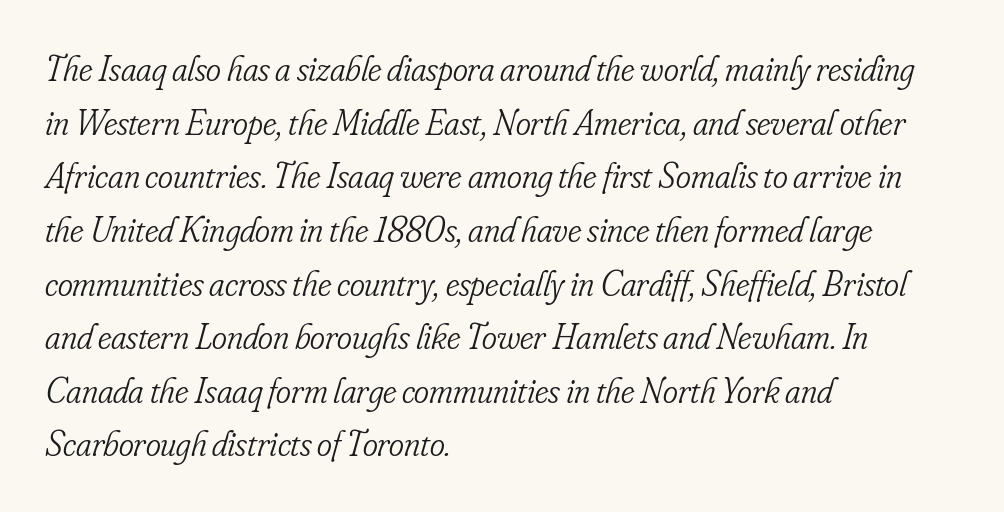
The image shows 36 px light, condensed serif type, italic (leaning right); set left-aligned, normal line spacing (1.49x), normal letter spacing, not underlined; low stroke contrast and a small x-height.
